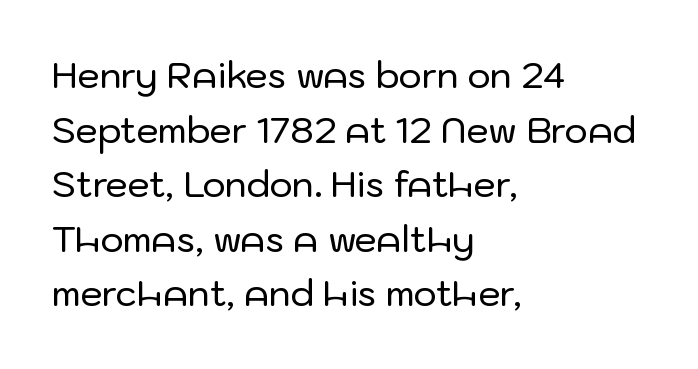
{"serif": "no", "italic": "no", "width": "normal", "stroke_contrast": "low", "x_height": "medium", "monospaced": "no", "underline": "no", "align": "left", "line_spacing": "normal", "line_spacing_ratio": 1.56, "letter_spacing": "normal", "letter_spacing_em": 0.0, "glyph_px": 35}
